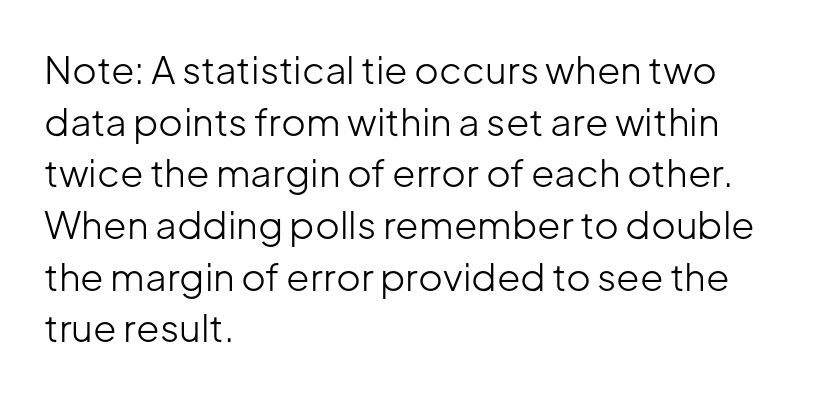
Q: Is the text bold? A: No.
Q: Is the text italic (slanted)? A: No, it is upright.
Q: Is the typeface a serif or a sans-serif typeface? A: Sans-serif.
Q: Is the text underlined? A: No.
Q: How is the paragraph aligned? A: Left-aligned.
Q: Is the spacing between letters normal or unusually wide? A: Normal.
Q: Is the spacing between lines tight, normal or loose? A: Normal.
Q: Width (condensed, normal, or wide)? A: Normal.
Q: Stroke contrast? A: Low.
Q: x-height? A: Medium.
Q: Monospaced? A: No.
